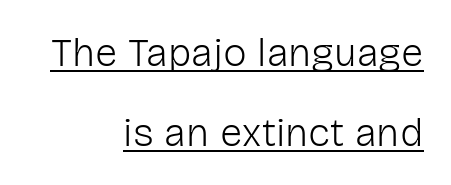
{"serif": "no", "italic": "no", "bold": "no", "weight": "light", "width": "normal", "stroke_contrast": "low", "x_height": "medium", "monospaced": "no", "underline": "yes", "align": "right", "line_spacing": "loose", "line_spacing_ratio": 2.0, "letter_spacing": "normal", "letter_spacing_em": 0.0, "glyph_px": 40}
